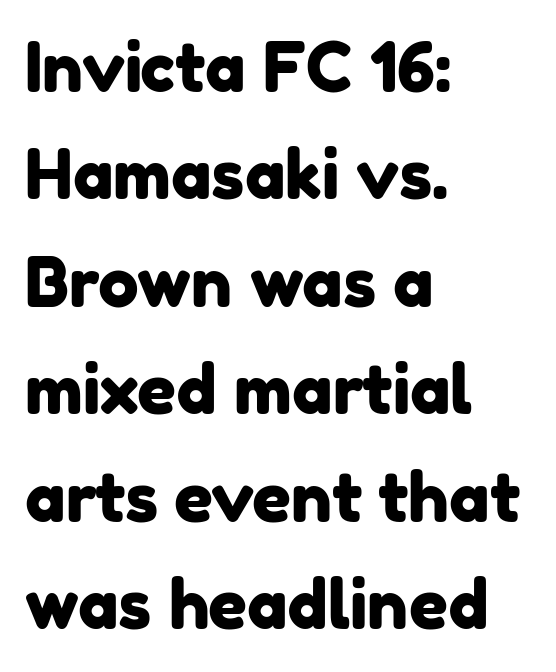
Q: Is the typeface a serif or a sans-serif typeface? A: Sans-serif.
Q: Is the text underlined? A: No.
Q: How is the paragraph aligned? A: Left-aligned.
Q: Is the spacing between letters normal or unusually wide? A: Normal.
Q: Is the spacing between lines tight, normal or loose? A: Normal.
Q: Width (condensed, normal, or wide)? A: Normal.
Q: Stroke contrast? A: Low.
Q: x-height? A: Medium.
Q: Monospaced? A: No.
